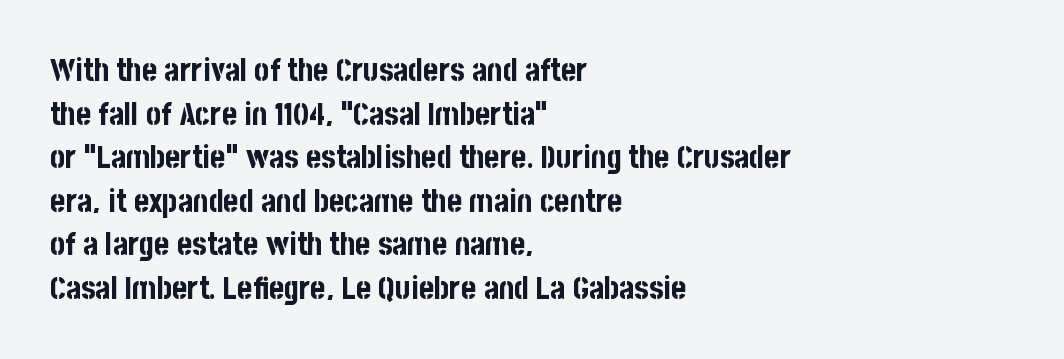
Q: Is the text bold? A: Yes.
Q: Is the text italic (slanted)? A: No, it is upright.
Q: Is the typeface a serif or a sans-serif typeface? A: Sans-serif.
Q: Is the text underlined? A: No.
Q: How is the paragraph aligned? A: Left-aligned.
Q: Is the spacing between letters normal or unusually wide? A: Normal.
Q: Is the spacing between lines tight, normal or loose? A: Normal.
Q: Width (condensed, normal, or wide)? A: Condensed.
Q: Stroke contrast? A: Low.
Q: x-height? A: Large.
Q: Monospaced? A: No.
